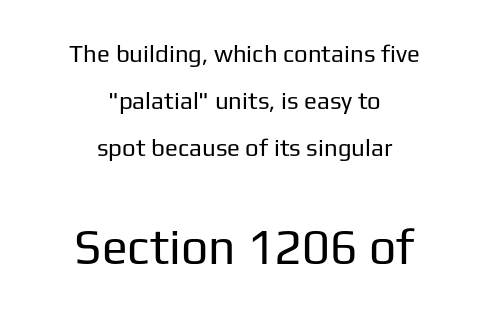
The gaps between neighbouring characters are ordinary and unremarkable. Top chunk: small. Bottom chunk: large. Loosely led — the rows are spread out. You can tell it's not italic because the verticals are truly vertical.
